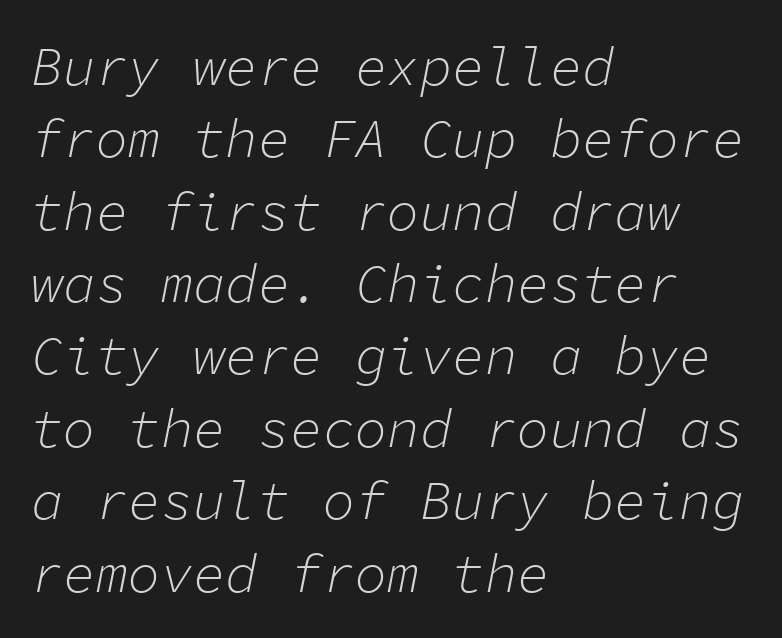
Q: Is the text bold? A: No.
Q: Is the text italic (slanted)? A: Yes, it leans right by about 11 degrees.
Q: Is the text underlined? A: No.
Q: How is the paragraph aligned? A: Left-aligned.
Q: Is the spacing between letters normal or unusually wide? A: Normal.
Q: Is the spacing between lines tight, normal or loose? A: Normal.
Q: Width (condensed, normal, or wide)? A: Normal.
Q: Stroke contrast? A: Low.
Q: x-height? A: Medium.
Q: Monospaced? A: Yes.
